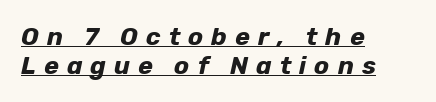
The image shows 25 px bold type, italic (leaning right); set left-aligned, tight line spacing (1.15x), unusually wide letter spacing (+0.32 em), underlined.
